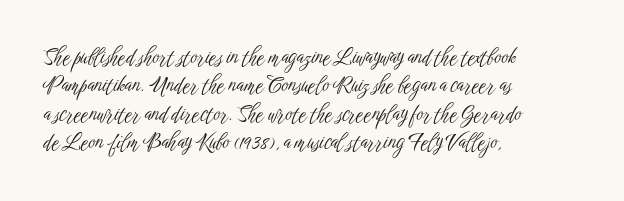
The image shows 21 px text type; set left-aligned, normal line spacing (1.35x), normal letter spacing, not underlined.
